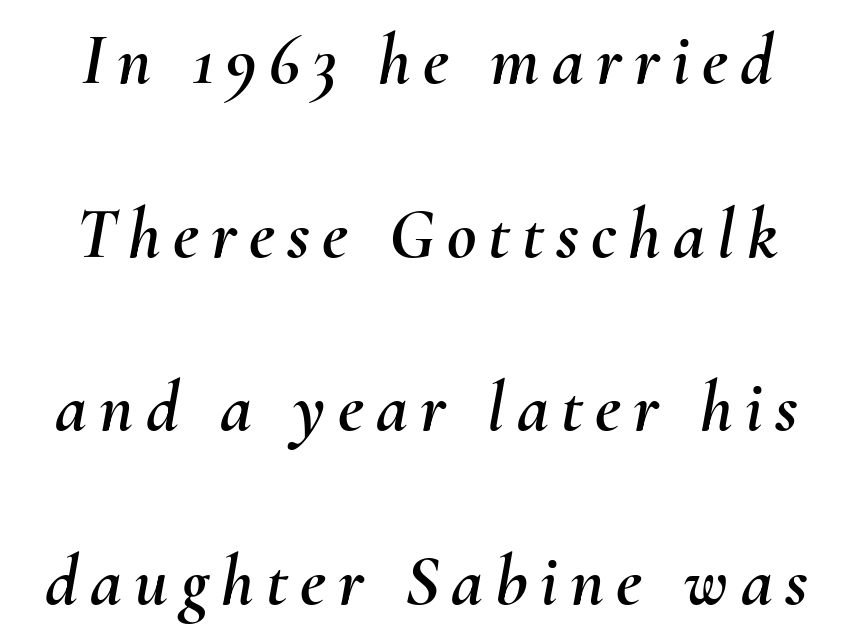
Is there much room between lines? Yes — plenty of vertical air separates them. Check the space under the baseline: it is left empty. Character widths vary here, with narrow letters taking less room than wide ones. Would a proofreader flag this as italicized? Yes.
